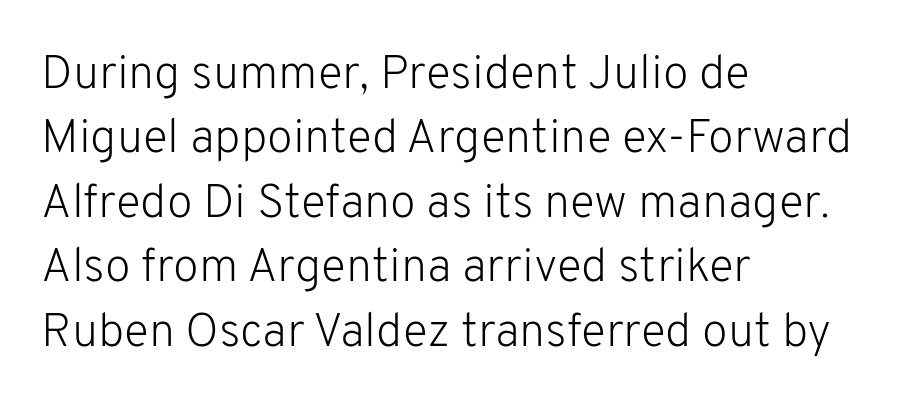
The image shows 47 px light sans-serif type, upright; set left-aligned, normal line spacing (1.37x), normal letter spacing, not underlined; low stroke contrast and a medium x-height.
